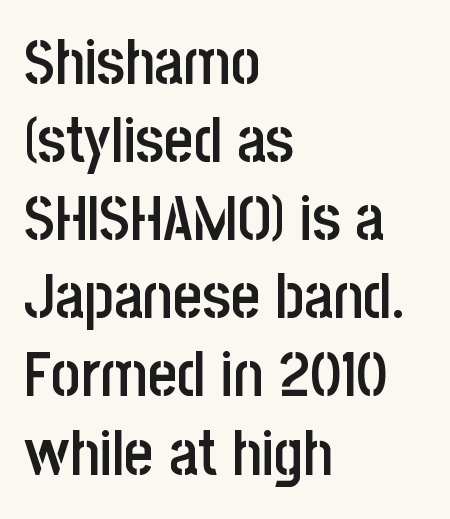
{"serif": "no", "italic": "no", "bold": "semi", "weight": "semibold", "width": "condensed", "stroke_contrast": "low", "x_height": "large", "monospaced": "no", "underline": "no", "align": "left", "line_spacing_ratio": 1.24, "letter_spacing": "normal", "letter_spacing_em": 0.0, "glyph_px": 63}
